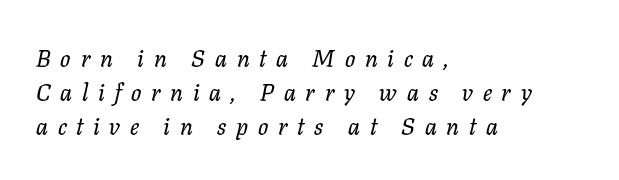
Q: Is the text italic (slanted)? A: Yes, it leans right by about 11 degrees.
Q: Is the text underlined? A: No.
Q: How is the paragraph aligned? A: Left-aligned.
Q: Is the spacing between letters normal or unusually wide? A: Unusually wide.
Q: Is the spacing between lines tight, normal or loose? A: Normal.
